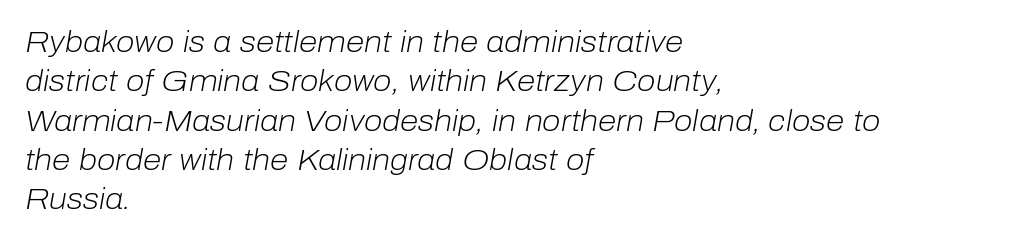
{"italic": "yes", "lean": "right", "slant_degrees": 10, "bold": "no", "weight": "light", "width": "normal", "stroke_contrast": "low", "x_height": "medium", "monospaced": "no", "underline": "no", "align": "left", "line_spacing": "normal", "line_spacing_ratio": 1.31, "letter_spacing": "normal", "letter_spacing_em": 0.0, "glyph_px": 30}
